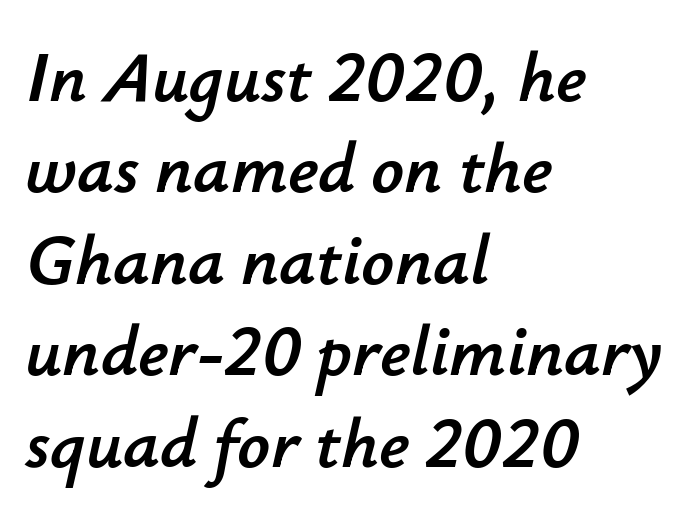
Q: Is the text italic (slanted)? A: Yes, it leans right by about 12 degrees.
Q: Is the text underlined? A: No.
Q: How is the paragraph aligned? A: Left-aligned.
Q: Is the spacing between letters normal or unusually wide? A: Normal.
Q: Is the spacing between lines tight, normal or loose? A: Normal.
Q: Width (condensed, normal, or wide)? A: Normal.
Q: Stroke contrast? A: Low.
Q: x-height? A: Small.
Q: Monospaced? A: No.
